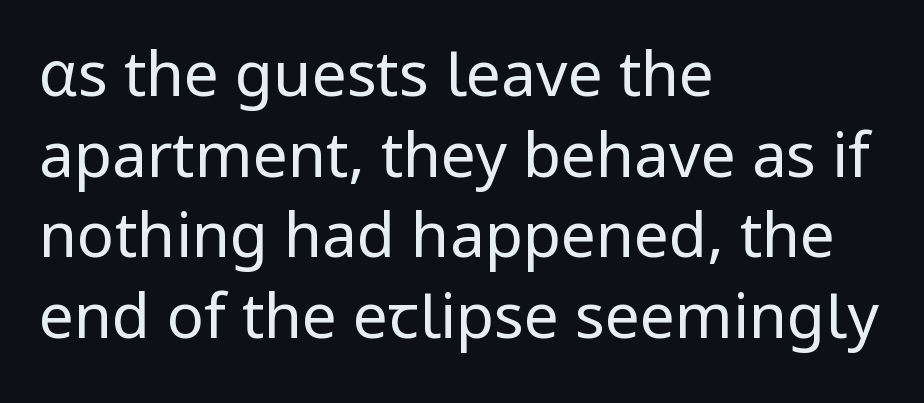
The image shows 62 px regular-weight sans-serif type, upright; set left-aligned, normal line spacing (1.3x), normal letter spacing, not underlined; low stroke contrast and a medium x-height.
